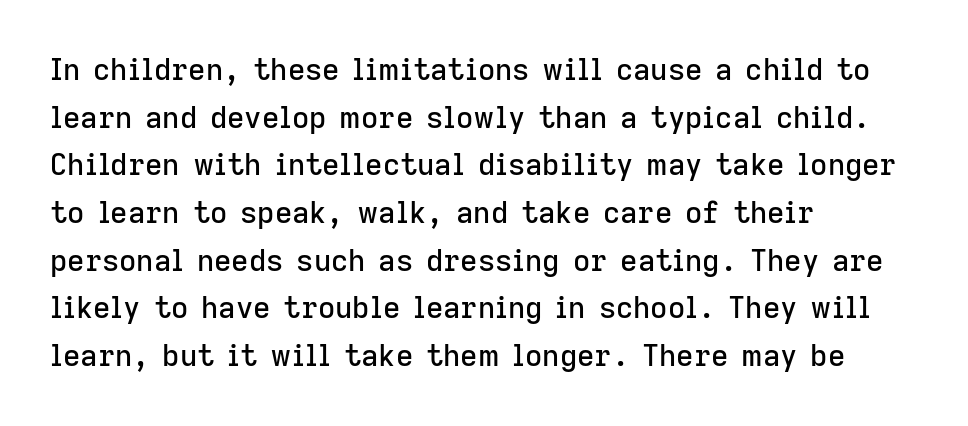
Q: Is the text italic (slanted)? A: No, it is upright.
Q: Is the typeface a serif or a sans-serif typeface? A: Sans-serif.
Q: Is the text underlined? A: No.
Q: How is the paragraph aligned? A: Left-aligned.
Q: Is the spacing between letters normal or unusually wide? A: Normal.
Q: Is the spacing between lines tight, normal or loose? A: Normal.
Q: Width (condensed, normal, or wide)? A: Normal.
Q: Stroke contrast? A: Low.
Q: x-height? A: Medium.
Q: Monospaced? A: No.
